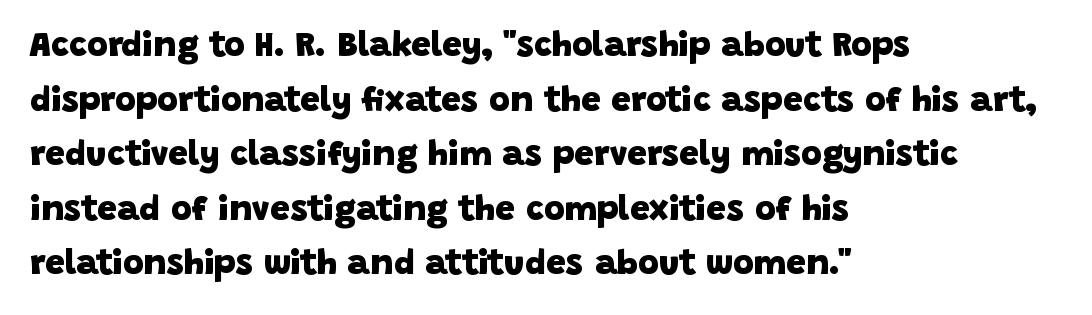
These lines carry a lot of weight — the face is fully bold. All the whitespace from short lines collects on the right. Tracking here is standard; glyphs follow each other at the usual distance. Horizontal bands of white between lines are of average thickness. Decoration check: the copy has no underline.
